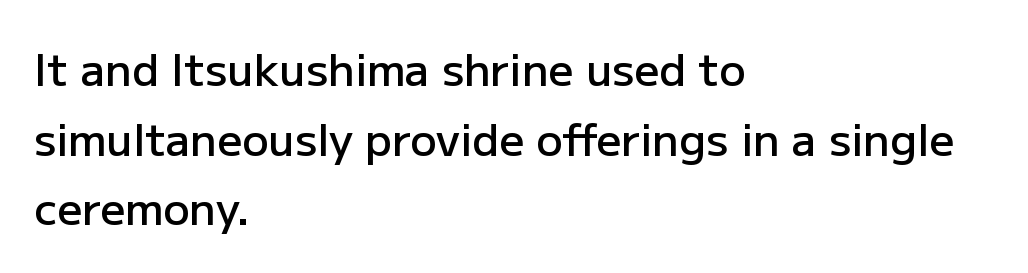
The image shows 44 px semibold sans-serif type, upright; set left-aligned, normal line spacing (1.58x), normal letter spacing, not underlined; low stroke contrast and a medium x-height.
